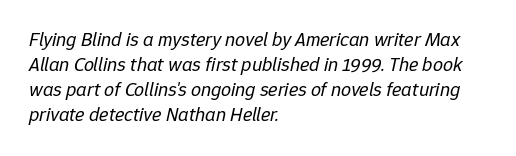
Q: Is the text bold? A: No.
Q: Is the text italic (slanted)? A: Yes, it leans right by about 12 degrees.
Q: Is the text underlined? A: No.
Q: How is the paragraph aligned? A: Left-aligned.
Q: Is the spacing between letters normal or unusually wide? A: Normal.
Q: Is the spacing between lines tight, normal or loose? A: Normal.
